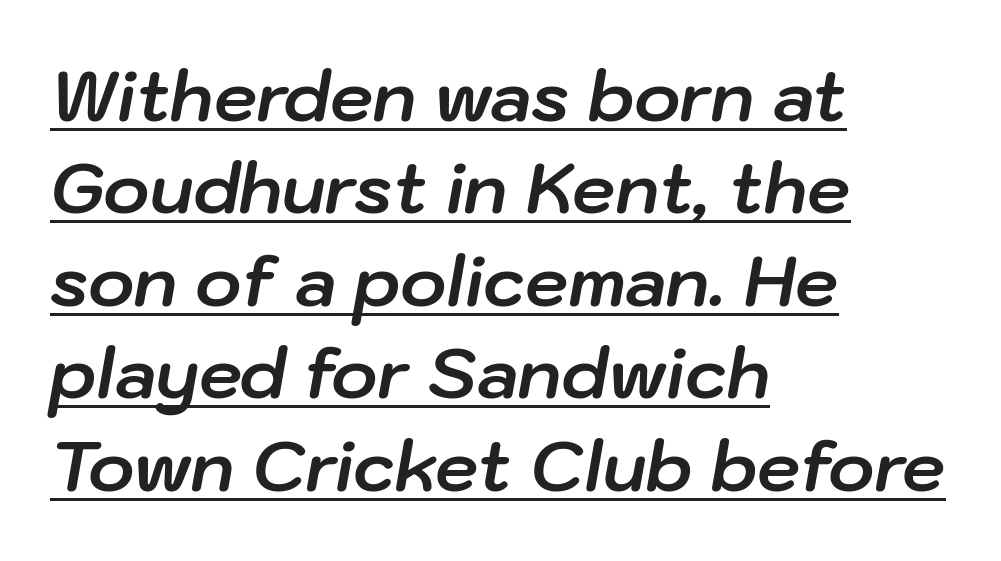
Words appear dense and cohesive because spacing is normal. Teacher's note: observe the even left margin — that is flush-left alignment. The words here are underlined. Each letter keeps its own natural width here, so spacing adapts to shape. The rows are spaced the way most documents space them.
